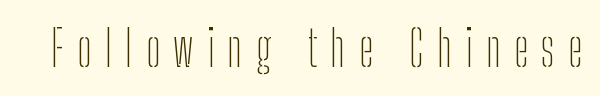
{"serif": "no", "italic": "no", "bold": "no", "weight": "thin", "width": "condensed", "stroke_contrast": "low", "x_height": "medium", "monospaced": "no", "underline": "no", "letter_spacing": "wide", "letter_spacing_em": 0.27, "glyph_px": 49}
